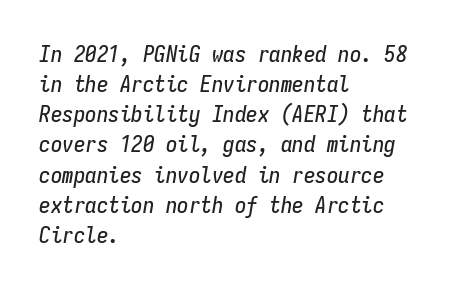
The image shows 23 px text type, italic (leaning right); set left-aligned, normal line spacing (1.31x), normal letter spacing, not underlined.
